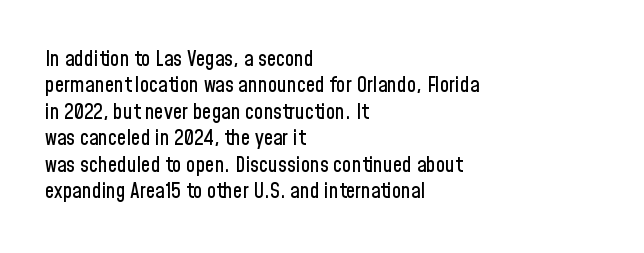
{"italic": "no", "underline": "no", "align": "left", "line_spacing": "normal", "line_spacing_ratio": 1.26, "letter_spacing": "normal", "letter_spacing_em": 0.0, "glyph_px": 21}
